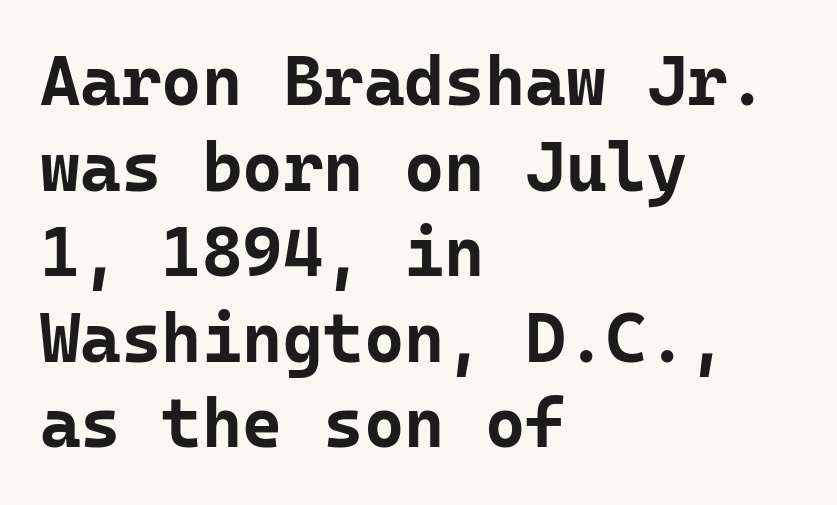
{"serif": "no", "italic": "no", "bold": "yes", "weight": "bold", "width": "normal", "stroke_contrast": "low", "x_height": "medium", "monospaced": "yes", "underline": "no", "align": "left", "line_spacing_ratio": 1.24, "letter_spacing": "normal", "letter_spacing_em": 0.0, "glyph_px": 69}
